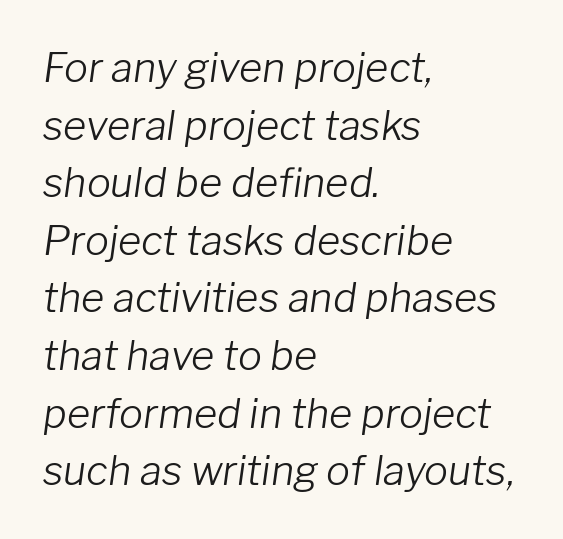
In CSS terms this would be text-align: left. Letter spacing: default. Any mark beneath the type? The region is blank. Students, observe: this is what conventionally led text looks like. The whole block is typeset with a tilt. Looks like regular typesetting: each glyph gets only the width it needs.
